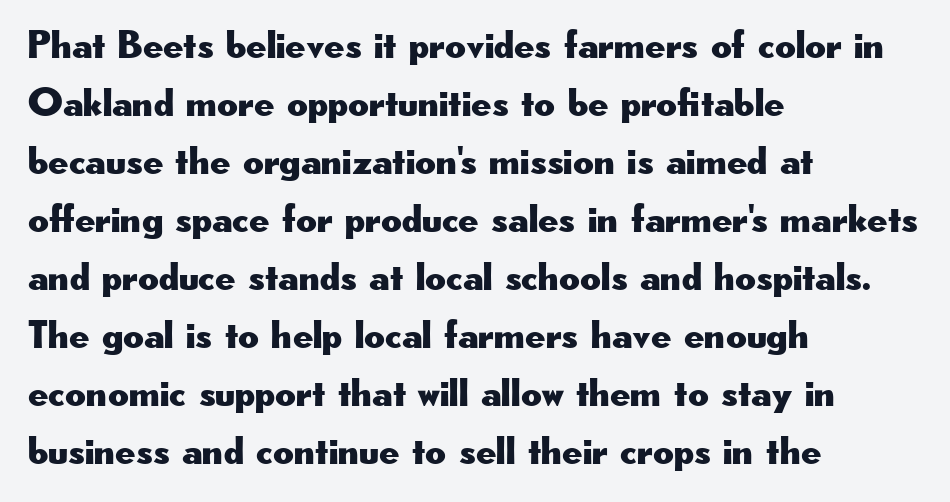
The image shows 40 px wide sans-serif type, upright; set left-aligned, normal line spacing (1.45x), normal letter spacing, not underlined; low stroke contrast and a small x-height.
